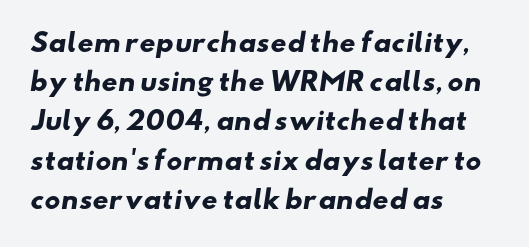
{"bold": "yes", "underline": "no", "align": "left", "line_spacing": "normal", "line_spacing_ratio": 1.57, "letter_spacing": "normal", "letter_spacing_em": 0.0, "glyph_px": 25}
